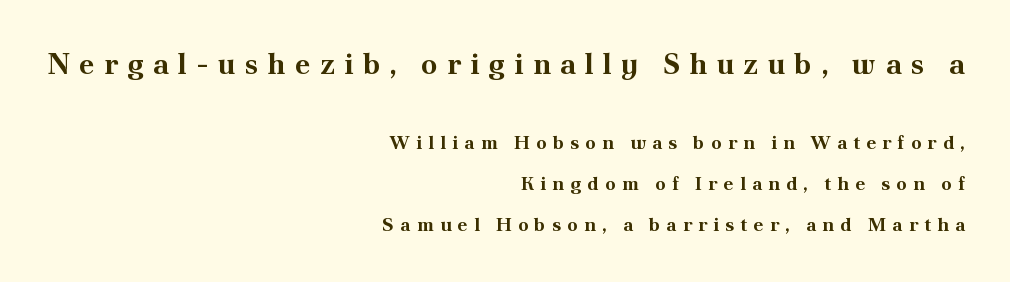
The image shows 29 px bold serif type, upright; set right-aligned, loose line spacing (2.14x), unusually wide letter spacing (+0.32 em), not underlined; the first (top) block is 1.53x larger; medium stroke contrast and a small x-height.
